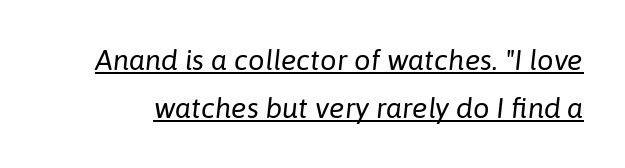
Q: Is the text bold? A: No.
Q: Is the text italic (slanted)? A: Yes, it leans right by about 6 degrees.
Q: Is the text underlined? A: Yes.
Q: Is the spacing between letters normal or unusually wide? A: Normal.
Q: Is the spacing between lines tight, normal or loose? A: Normal.
Q: Width (condensed, normal, or wide)? A: Normal.
Q: Stroke contrast? A: Low.
Q: x-height? A: Medium.
Q: Monospaced? A: No.
